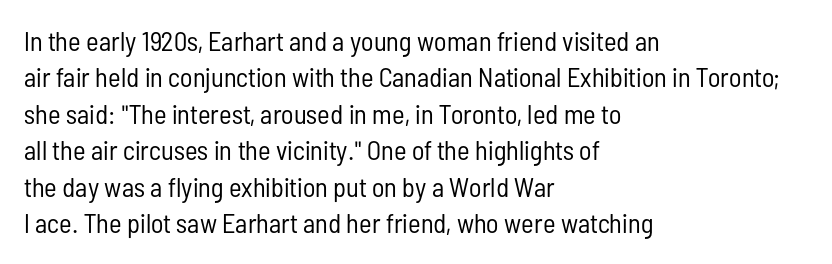
Upright lettering throughout. Reading down the column, the eye jumps a familiar distance to each next line. The typesetting does not lean heavy: it is not bold. Horizontal alignment here is leftward, the default for most running prose. The space directly below the letters is spotless. Glyph-to-glyph distance matches everyday printed text.
